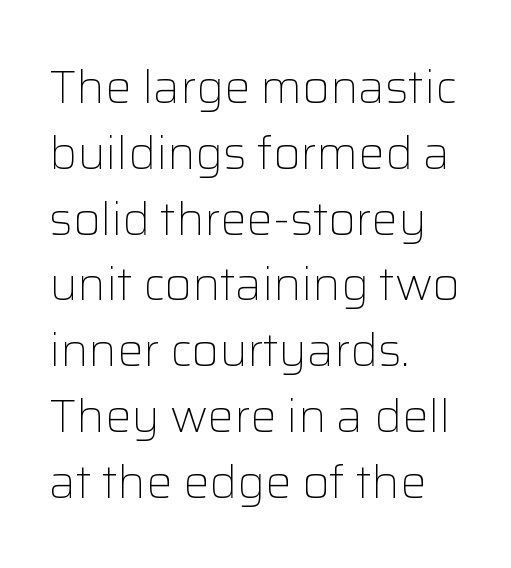
{"serif": "no", "italic": "no", "bold": "no", "weight": "light", "width": "normal", "stroke_contrast": "low", "x_height": "medium", "monospaced": "no", "underline": "no", "align": "left", "line_spacing": "normal", "line_spacing_ratio": 1.4, "letter_spacing": "normal", "letter_spacing_em": 0.0, "glyph_px": 47}
